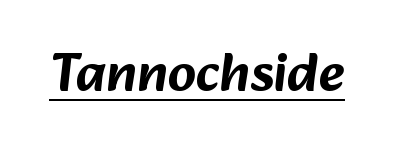
Q: Is the typeface a serif or a sans-serif typeface? A: Sans-serif.
Q: Is the text underlined? A: Yes.
Q: Is the spacing between letters normal or unusually wide? A: Normal.
Q: Width (condensed, normal, or wide)? A: Normal.
Q: Stroke contrast? A: Low.
Q: x-height? A: Medium.
Q: Monospaced? A: No.
